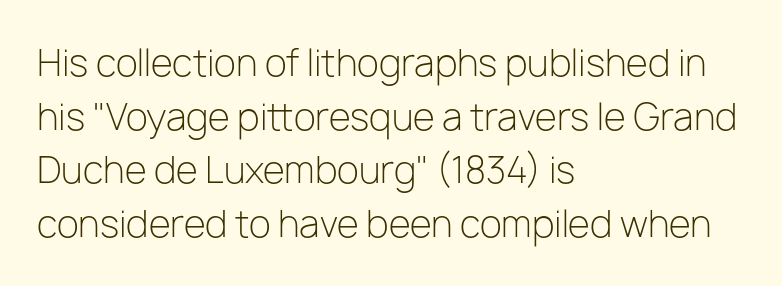
The image shows 36 px light sans-serif type, upright; set left-aligned, normal line spacing (1.49x), normal letter spacing, not underlined; low stroke contrast and a medium x-height.
